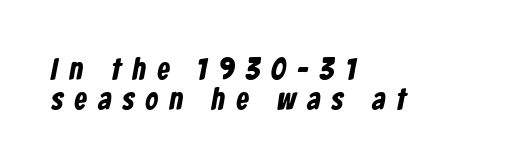
Q: Is the text bold? A: Yes.
Q: Is the typeface a serif or a sans-serif typeface? A: Sans-serif.
Q: Is the text underlined? A: No.
Q: How is the paragraph aligned? A: Left-aligned.
Q: Is the spacing between letters normal or unusually wide? A: Unusually wide.
Q: Is the spacing between lines tight, normal or loose? A: Tight.
Q: Width (condensed, normal, or wide)? A: Condensed.
Q: Stroke contrast? A: Low.
Q: x-height? A: Medium.
Q: Monospaced? A: No.
